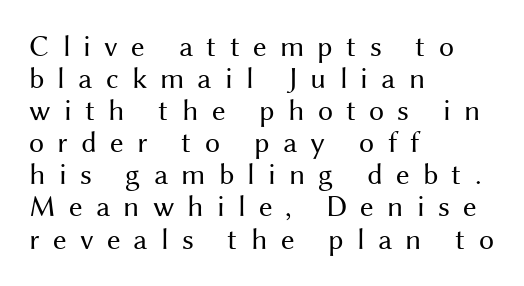
The image shows 30 px regular-weight sans-serif type, upright; set left-aligned, tight line spacing (1.07x), unusually wide letter spacing (+0.44 em), not underlined; medium stroke contrast and a medium x-height.
